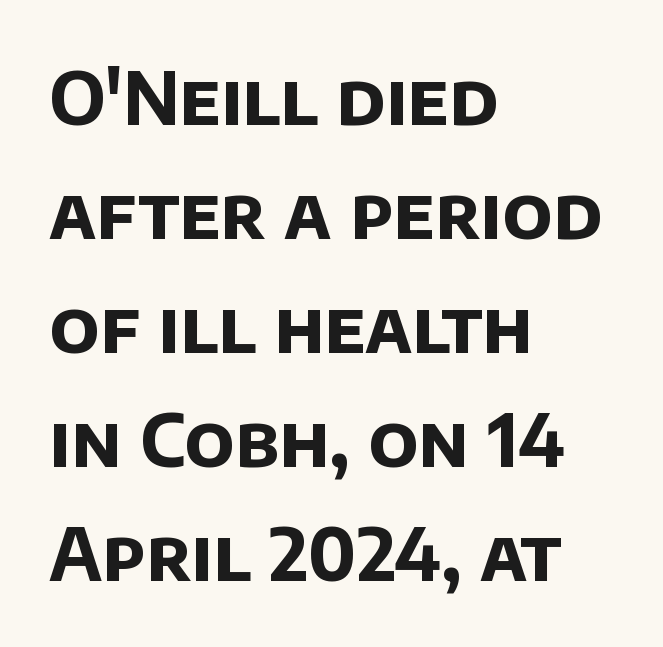
Q: Is the text bold? A: Yes.
Q: Is the typeface a serif or a sans-serif typeface? A: Sans-serif.
Q: Is the text underlined? A: No.
Q: How is the paragraph aligned? A: Left-aligned.
Q: Is the spacing between letters normal or unusually wide? A: Normal.
Q: Is the spacing between lines tight, normal or loose? A: Normal.
Q: Width (condensed, normal, or wide)? A: Normal.
Q: Stroke contrast? A: Low.
Q: x-height? A: Large.
Q: Monospaced? A: No.
